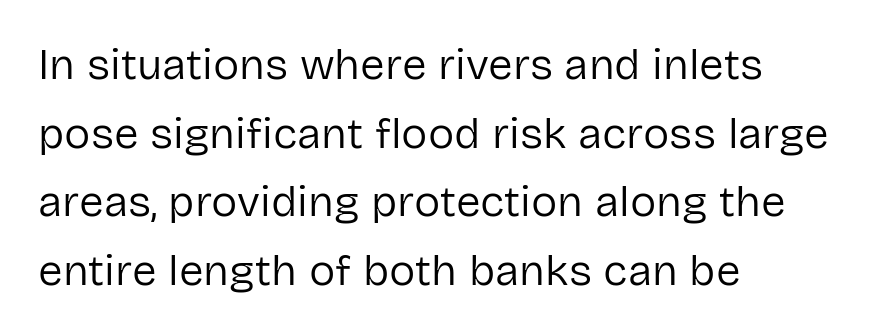
The image shows 44 px regular-weight sans-serif type, upright; set left-aligned, normal line spacing (1.56x), normal letter spacing, not underlined; low stroke contrast and a medium x-height.
